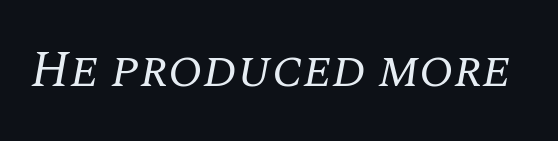
Q: Is the text bold? A: No.
Q: Is the text italic (slanted)? A: Yes, it leans right by about 10 degrees.
Q: Is the typeface a serif or a sans-serif typeface? A: Serif.
Q: Is the text underlined? A: No.
Q: Is the spacing between letters normal or unusually wide? A: Normal.
Q: Width (condensed, normal, or wide)? A: Normal.
Q: Stroke contrast? A: Medium.
Q: x-height? A: Large.
Q: Monospaced? A: No.
